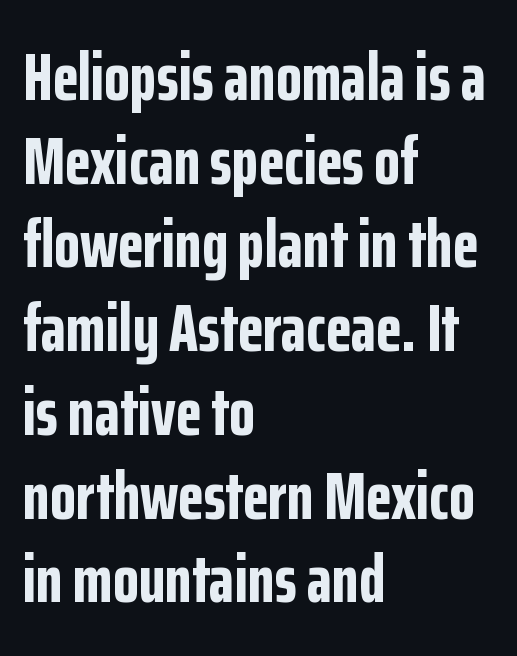
{"serif": "no", "italic": "no", "bold": "yes", "weight": "bold", "width": "condensed", "stroke_contrast": "low", "x_height": "medium", "monospaced": "no", "underline": "no", "align": "left", "line_spacing": "normal", "line_spacing_ratio": 1.25, "letter_spacing": "normal", "letter_spacing_em": 0.0, "glyph_px": 67}
